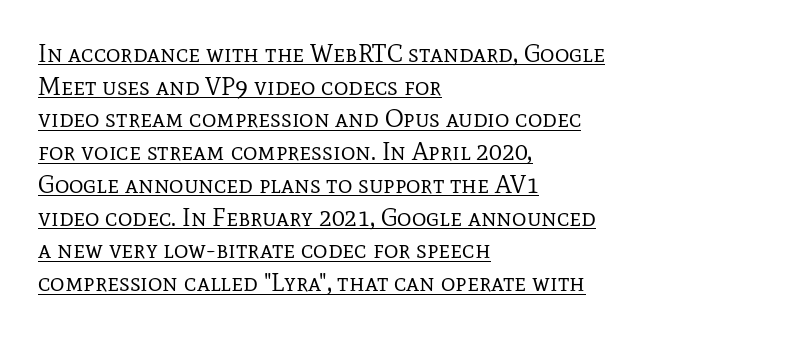
The image shows 25 px text type, upright; set left-aligned, normal line spacing (1.31x), normal letter spacing, underlined.
